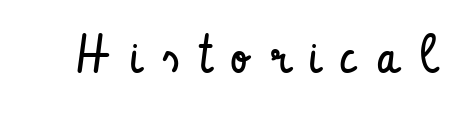
The image shows 53 px regular-weight, condensed sans-serif type, upright; set unusually wide letter spacing (+0.39 em), not underlined; low stroke contrast and a small x-height.
